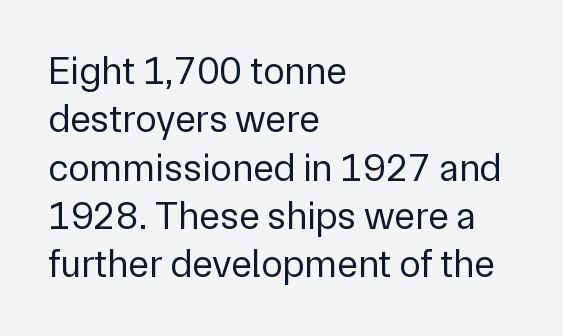
No heavy texture on the line: the type isn't bold. Quick note: not italic, upright. In CSS terms this would be text-align: left. How are the letters spaced? Ordinarily, with no added tracking. Spacing verdict: proportional, widths tailored to each character. The space beneath each line is pristine and unruled.
